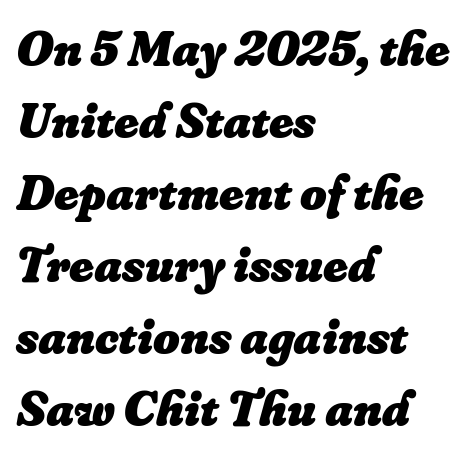
{"italic": "yes", "lean": "right", "slant_degrees": 16, "bold": "yes", "weight": "heavy", "width": "normal", "stroke_contrast": "low", "x_height": "small", "monospaced": "no", "underline": "no", "align": "left", "line_spacing": "normal", "line_spacing_ratio": 1.41, "letter_spacing": "normal", "letter_spacing_em": 0.0, "glyph_px": 51}
